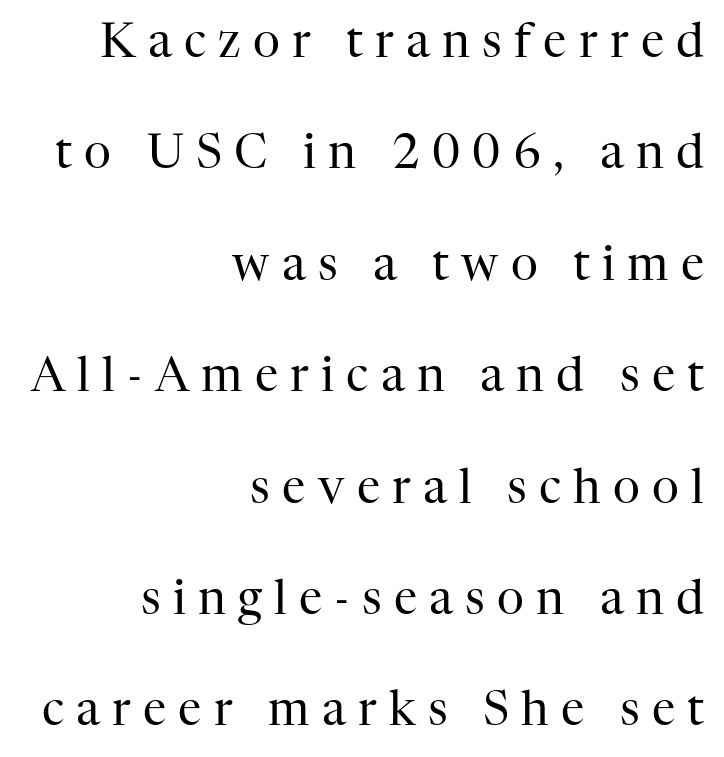
Q: Is the text bold? A: No.
Q: Is the text italic (slanted)? A: No, it is upright.
Q: Is the typeface a serif or a sans-serif typeface? A: Serif.
Q: Is the text underlined? A: No.
Q: How is the paragraph aligned? A: Right-aligned.
Q: Is the spacing between letters normal or unusually wide? A: Unusually wide.
Q: Is the spacing between lines tight, normal or loose? A: Loose.
Q: Width (condensed, normal, or wide)? A: Normal.
Q: Stroke contrast? A: High.
Q: x-height? A: Medium.
Q: Monospaced? A: No.
